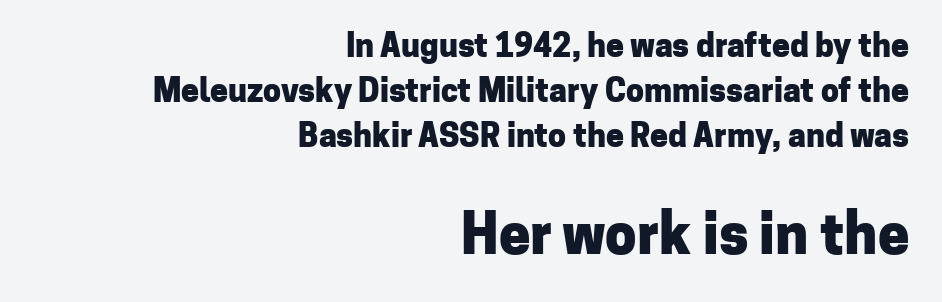
Q: Is the text bold? A: Yes.
Q: Is the text italic (slanted)? A: No, it is upright.
Q: Is the typeface a serif or a sans-serif typeface? A: Sans-serif.
Q: Is the text underlined? A: No.
Q: How is the paragraph aligned? A: Right-aligned.
Q: Is the spacing between letters normal or unusually wide? A: Normal.
Q: Is the spacing between lines tight, normal or loose? A: Normal.
Q: Which block of text is set in a larger size, the first (top) or the second (bottom)? A: The second (bottom) one.
Q: Width (condensed, normal, or wide)? A: Normal.
Q: Stroke contrast? A: Low.
Q: x-height? A: Medium.
Q: Monospaced? A: No.
